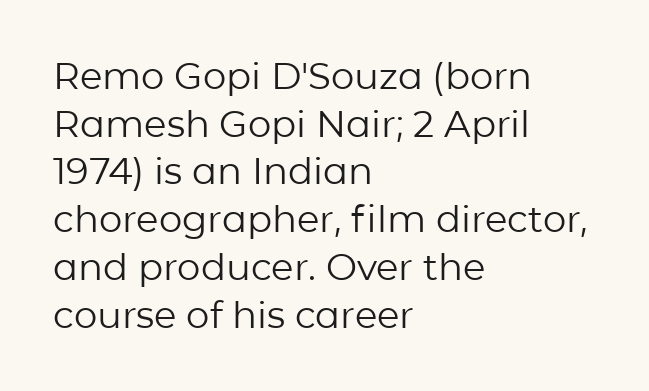
Q: Is the text bold? A: No.
Q: Is the text italic (slanted)? A: No, it is upright.
Q: Is the typeface a serif or a sans-serif typeface? A: Sans-serif.
Q: Is the text underlined? A: No.
Q: How is the paragraph aligned? A: Left-aligned.
Q: Is the spacing between letters normal or unusually wide? A: Normal.
Q: Is the spacing between lines tight, normal or loose? A: Normal.
Q: Width (condensed, normal, or wide)? A: Normal.
Q: Stroke contrast? A: Low.
Q: x-height? A: Medium.
Q: Monospaced? A: No.
